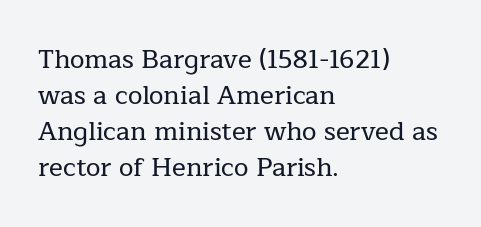
{"italic": "no", "underline": "no", "align": "left", "line_spacing": "normal", "line_spacing_ratio": 1.38, "letter_spacing": "normal", "letter_spacing_em": 0.0, "glyph_px": 26}
